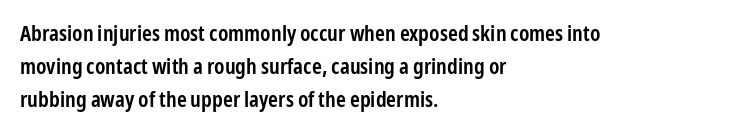
{"italic": "no", "bold": "semi", "underline": "no", "align": "left", "line_spacing": "normal", "line_spacing_ratio": 1.49, "letter_spacing": "normal", "letter_spacing_em": 0.0, "glyph_px": 22}
